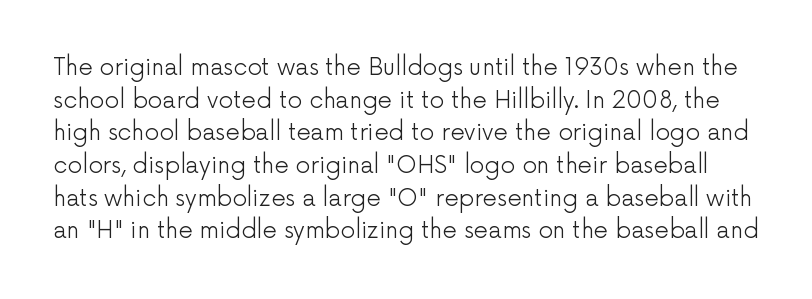
The image shows 23 px text type, upright; set normal line spacing (1.42x), normal letter spacing, not underlined.
